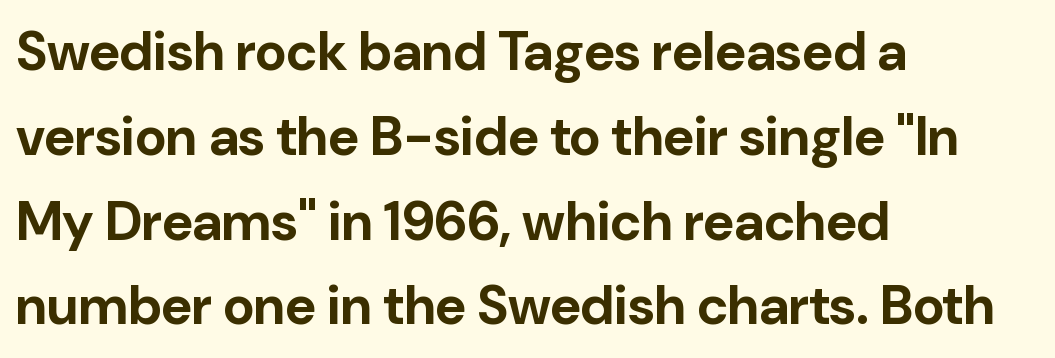
The image shows 54 px bold sans-serif type, upright; set left-aligned, normal line spacing (1.57x), normal letter spacing, not underlined; low stroke contrast and a medium x-height.
